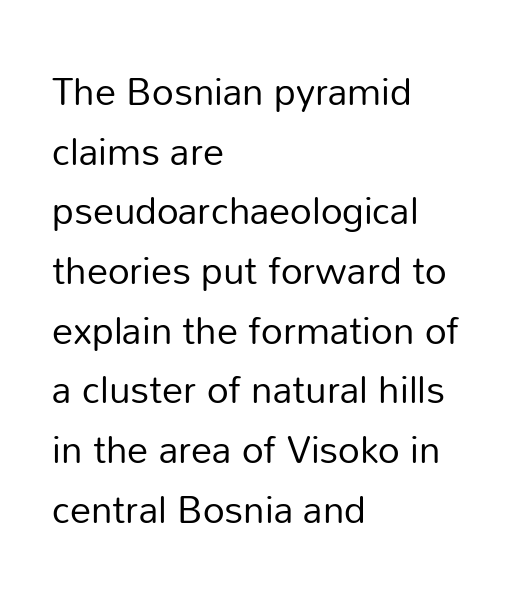
The image shows 38 px regular-weight sans-serif type, upright; set left-aligned, normal line spacing (1.57x), normal letter spacing, not underlined; low stroke contrast and a medium x-height.
